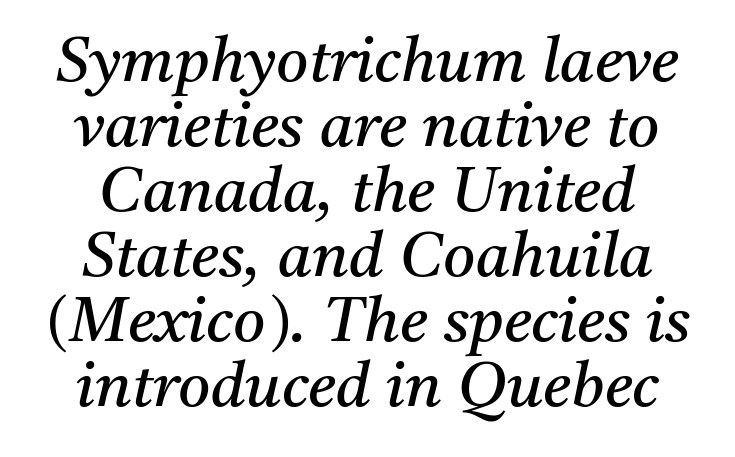
Q: Is the text bold? A: No.
Q: Is the text italic (slanted)? A: Yes, it leans right by about 11 degrees.
Q: Is the typeface a serif or a sans-serif typeface? A: Serif.
Q: Is the text underlined? A: No.
Q: Is the spacing between letters normal or unusually wide? A: Normal.
Q: Is the spacing between lines tight, normal or loose? A: Tight.
Q: Width (condensed, normal, or wide)? A: Normal.
Q: Stroke contrast? A: Medium.
Q: x-height? A: Medium.
Q: Monospaced? A: No.
